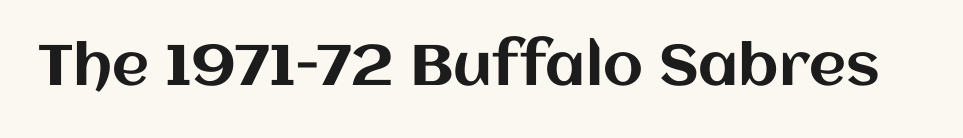
The image shows 57 px text type, upright; set normal letter spacing, not underlined; medium stroke contrast and a large x-height.
